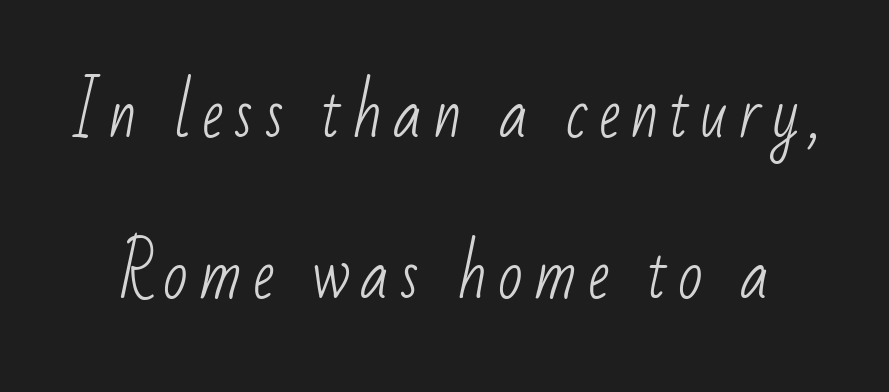
Q: Is the text bold? A: No.
Q: Is the typeface a serif or a sans-serif typeface? A: Sans-serif.
Q: Is the text underlined? A: No.
Q: Is the spacing between lines tight, normal or loose? A: Loose.
Q: Width (condensed, normal, or wide)? A: Condensed.
Q: Stroke contrast? A: Low.
Q: x-height? A: Small.
Q: Monospaced? A: No.
